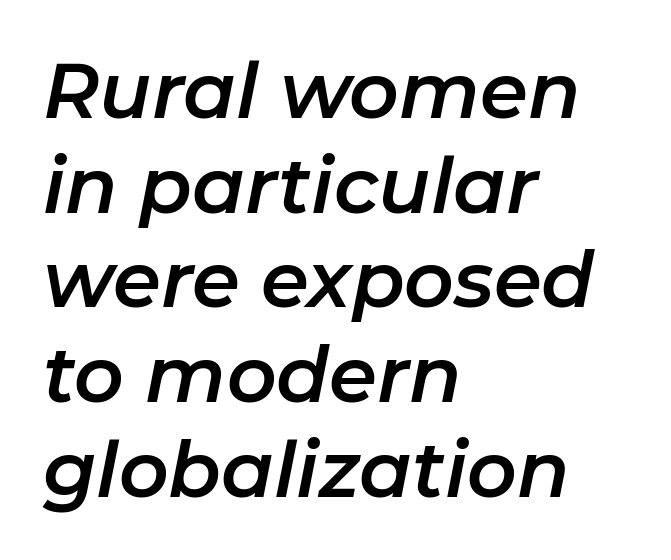
Q: Is the text italic (slanted)? A: Yes, it leans right by about 11 degrees.
Q: Is the text underlined? A: No.
Q: How is the paragraph aligned? A: Left-aligned.
Q: Is the spacing between letters normal or unusually wide? A: Normal.
Q: Width (condensed, normal, or wide)? A: Normal.
Q: Stroke contrast? A: Low.
Q: x-height? A: Medium.
Q: Monospaced? A: No.
